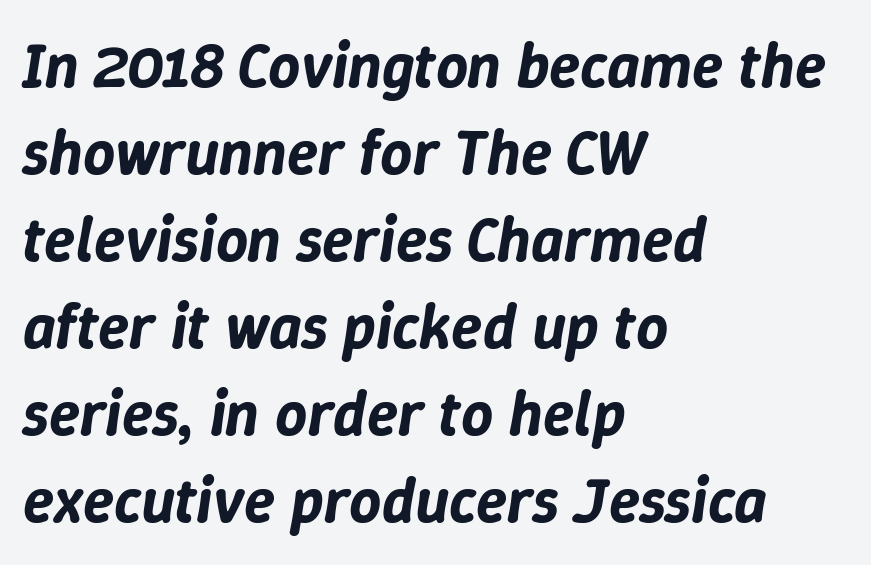
Note the varied advance widths — an 'i' is clearly narrower than an 'm'. Compared with a centered layout, this one pins lines to the left instead. A typesetter would mark this as italic. Leading matches the norm, producing a regular column.
